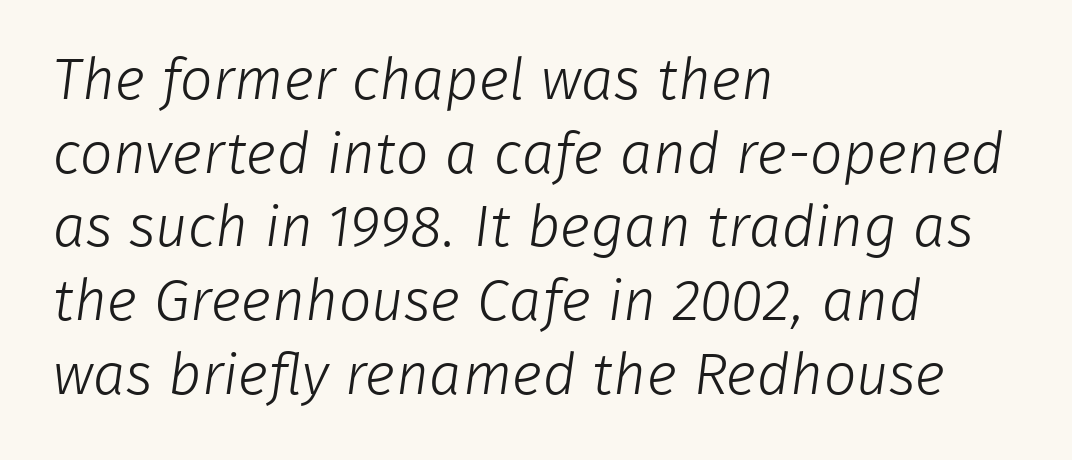
Q: Is the text bold? A: No.
Q: Is the typeface a serif or a sans-serif typeface? A: Sans-serif.
Q: Is the text underlined? A: No.
Q: How is the paragraph aligned? A: Left-aligned.
Q: Is the spacing between letters normal or unusually wide? A: Normal.
Q: Is the spacing between lines tight, normal or loose? A: Normal.
Q: Width (condensed, normal, or wide)? A: Normal.
Q: Stroke contrast? A: Low.
Q: x-height? A: Medium.
Q: Monospaced? A: No.
